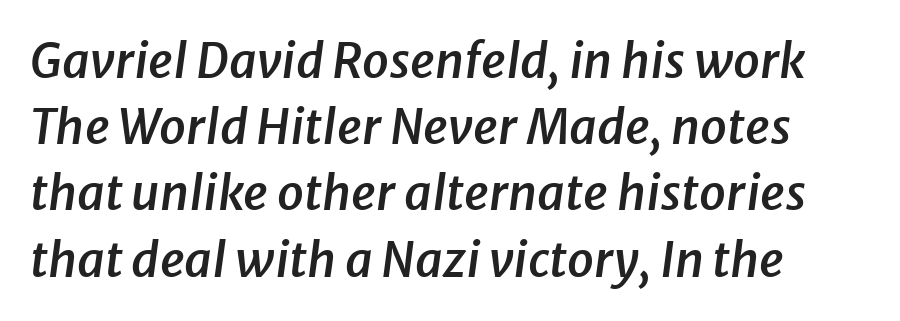
Underline: absent. Is this a fixed-width face? No — the glyphs have proportional, varying widths. The paragraph has a hard left edge and a soft right edge. This is moderately heavy type, rendered in semibold.
